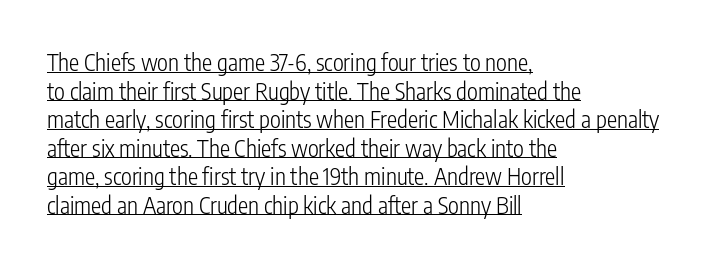
Q: Is the text bold? A: No.
Q: Is the text italic (slanted)? A: No, it is upright.
Q: Is the text underlined? A: Yes.
Q: How is the paragraph aligned? A: Left-aligned.
Q: Is the spacing between letters normal or unusually wide? A: Normal.
